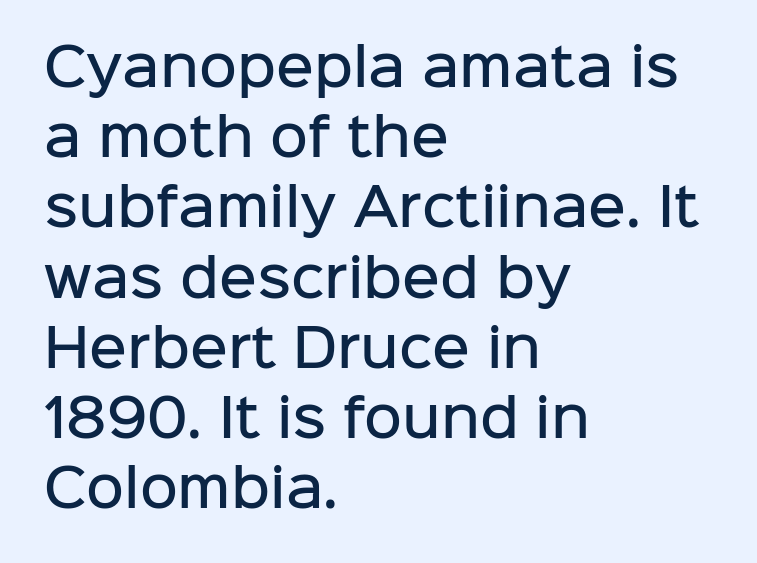
Do the characters align in a grid? No, the font is proportional. The horizontal fit of the characters is conventional and even. These lines are set flush left with a ragged right edge. The typeface chosen for these lines omits serifs. The strokes are fattened partway — semibold, not bold.
